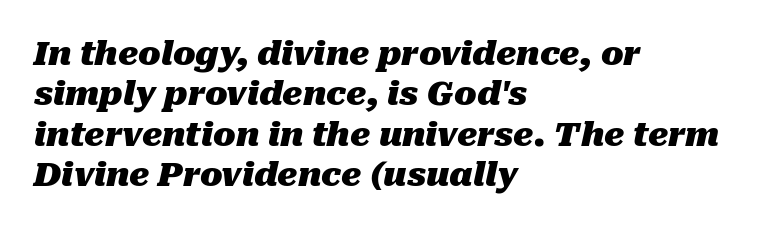
The image shows 33 px heavy type, italic (leaning right); set left-aligned, line spacing 1.22x, normal letter spacing, not underlined; medium stroke contrast and a medium x-height.
